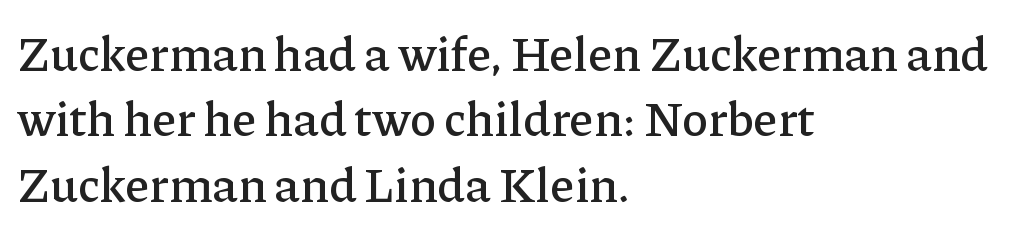
Q: Is the text italic (slanted)? A: No, it is upright.
Q: Is the typeface a serif or a sans-serif typeface? A: Serif.
Q: Is the text underlined? A: No.
Q: How is the paragraph aligned? A: Left-aligned.
Q: Is the spacing between letters normal or unusually wide? A: Normal.
Q: Is the spacing between lines tight, normal or loose? A: Normal.
Q: Width (condensed, normal, or wide)? A: Normal.
Q: Stroke contrast? A: Low.
Q: x-height? A: Medium.
Q: Monospaced? A: No.
